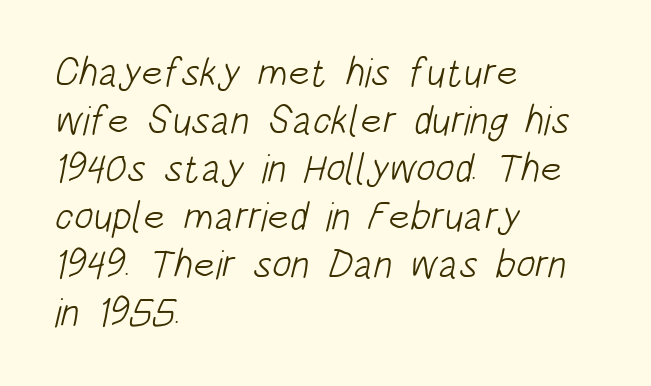
Q: Is the text bold? A: No.
Q: Is the typeface a serif or a sans-serif typeface? A: Sans-serif.
Q: Is the text underlined? A: No.
Q: How is the paragraph aligned? A: Left-aligned.
Q: Is the spacing between letters normal or unusually wide? A: Normal.
Q: Width (condensed, normal, or wide)? A: Condensed.
Q: Stroke contrast? A: Low.
Q: x-height? A: Large.
Q: Monospaced? A: No.
